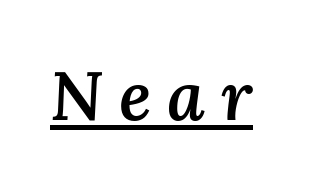
Weight: semibold (demi). The rendering uses natural spacing where letterforms have individual widths. This sample uses an oblique cut, with every glyph tilted off the vertical. Spacing between characters has been opened up far beyond the box default. The passage shown is underscored from start to finish.
